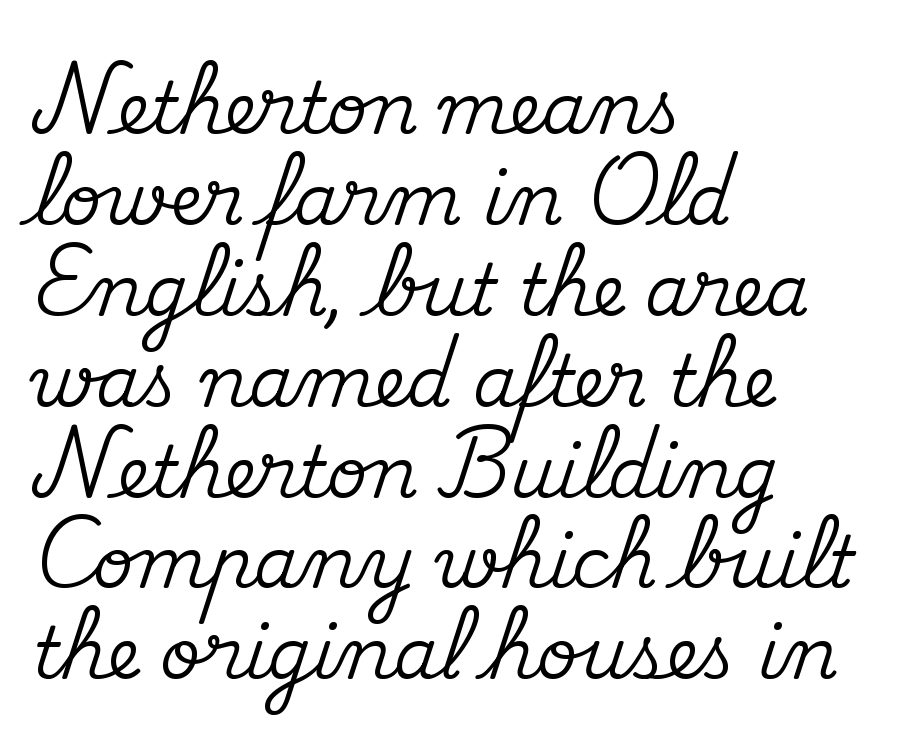
Tracking value appears to be zero — textbook default spacing. Line starts are locked; line ends wander. Think of a printed novel: that variable character pitch is what you see here. The passage shown is not underscored anywhere. Does the leading feel generous? No, just average.
